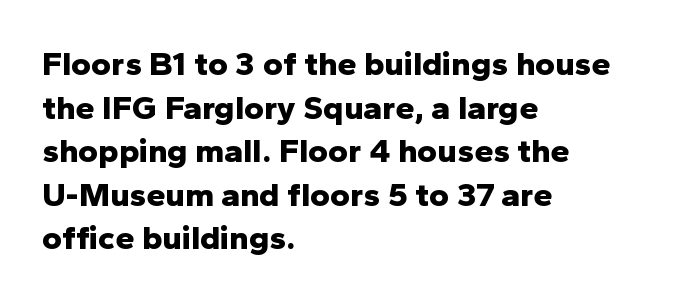
Q: Is the text bold? A: Yes.
Q: Is the text italic (slanted)? A: No, it is upright.
Q: Is the typeface a serif or a sans-serif typeface? A: Sans-serif.
Q: Is the text underlined? A: No.
Q: How is the paragraph aligned? A: Left-aligned.
Q: Is the spacing between letters normal or unusually wide? A: Normal.
Q: Is the spacing between lines tight, normal or loose? A: Normal.
Q: Width (condensed, normal, or wide)? A: Normal.
Q: Stroke contrast? A: Low.
Q: x-height? A: Medium.
Q: Monospaced? A: No.
